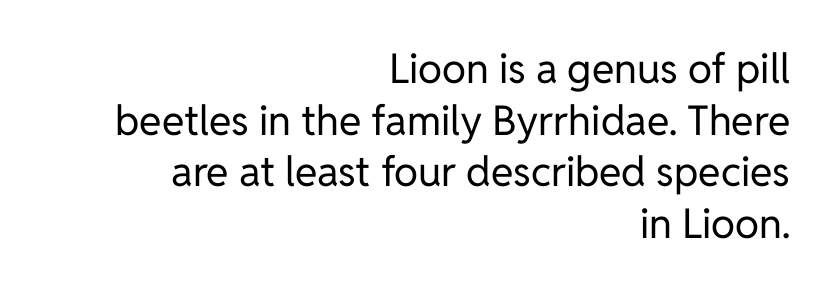
The image shows 41 px regular-weight sans-serif type, upright; set right-aligned, normal line spacing (1.26x), normal letter spacing, not underlined; low stroke contrast and a medium x-height.
